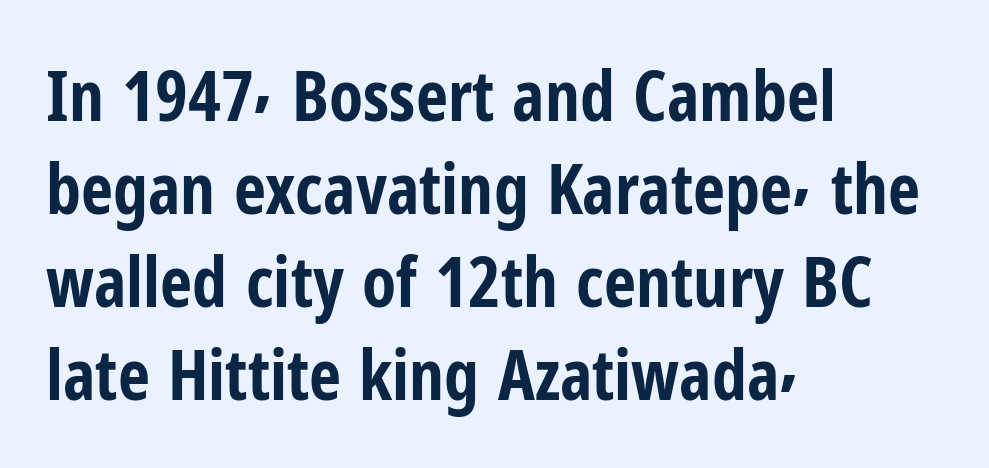
Students, note that the glyphs here touch the page at normal intervals. Nope, not italic — everything's standing straight. Weight check: bold — yes, fully. Interline gaps are of average width in this sample.
